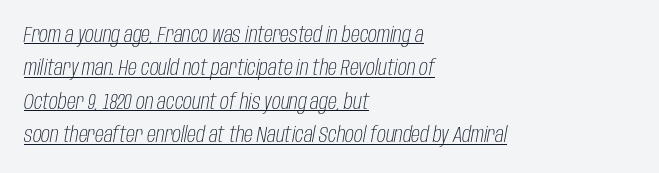
The rendering uses a moderate line-height, typical for paragraphs. Every row of glyphs begins at an identical x-position on the left. Students, observe the line beneath the letters — that is underlining. No heavy texture on the line: the type isn't bold. Look at the tracking — it's just the regular setting, nothing added. The rendering applies a slant to the glyphs.
